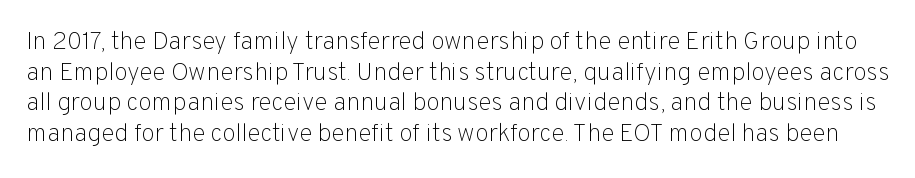
{"italic": "no", "bold": "no", "underline": "no", "line_spacing_ratio": 1.23, "letter_spacing": "normal", "letter_spacing_em": 0.0, "glyph_px": 25}
